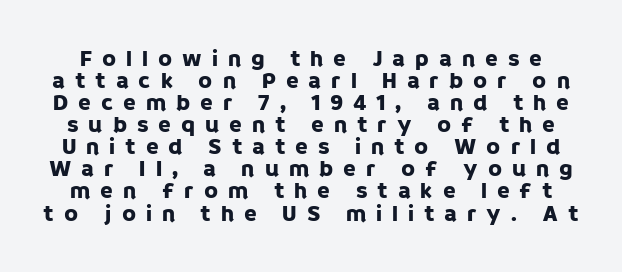
The image shows 23 px text type, upright; set tight line spacing (0.96x), unusually wide letter spacing (+0.43 em), not underlined.
